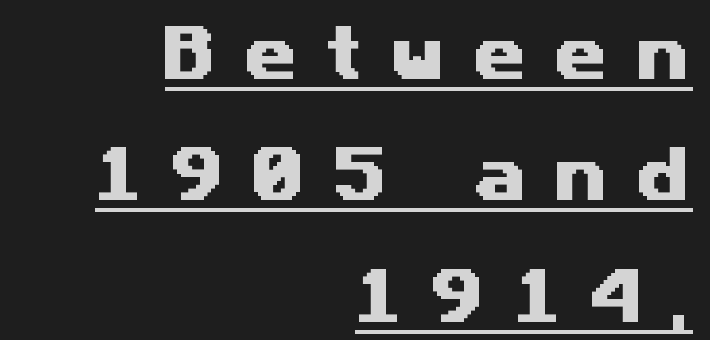
Q: Is the typeface a serif or a sans-serif typeface? A: Sans-serif.
Q: Is the text underlined? A: Yes.
Q: How is the paragraph aligned? A: Right-aligned.
Q: Is the spacing between letters normal or unusually wide? A: Unusually wide.
Q: Is the spacing between lines tight, normal or loose? A: Loose.
Q: Width (condensed, normal, or wide)? A: Wide.
Q: Stroke contrast? A: Medium.
Q: x-height? A: Medium.
Q: Monospaced? A: No.
